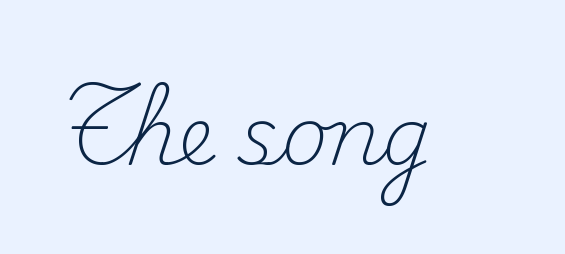
The gap between lines stays unmarked. Heaviness? Minimal to ordinary, like unemphasized prose. How are the letters spaced? Ordinarily, with no added tracking. A typesetter would call this proportional, since set widths differ per character.
